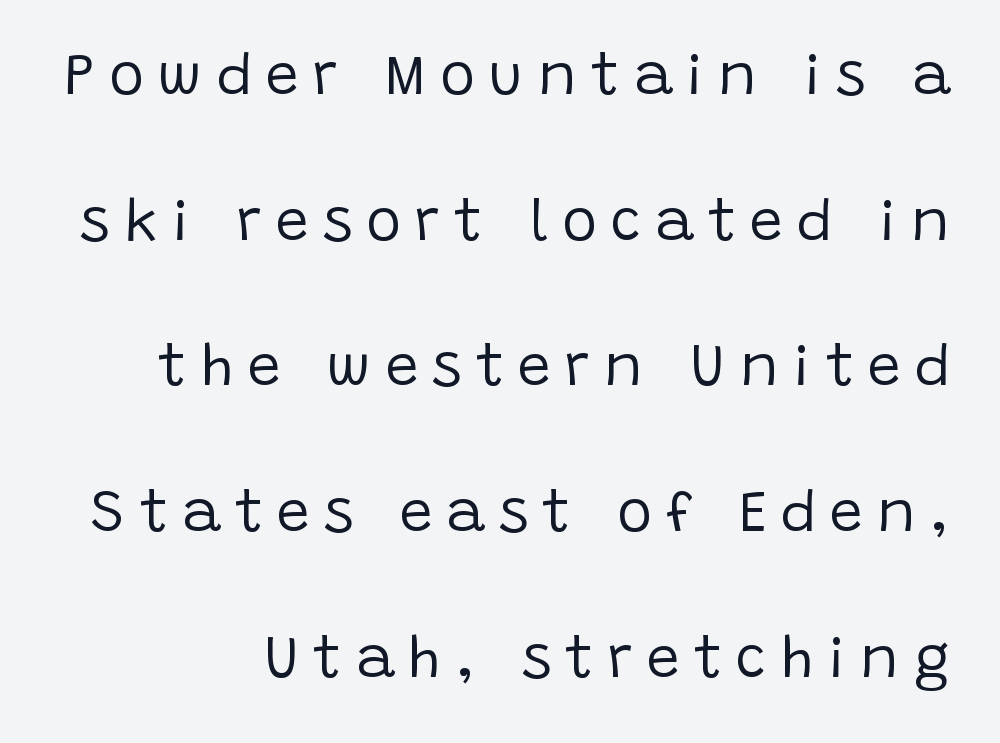
Serifs: no, the terminals of the letterforms are clean. Reading down the column, the eye jumps a long way to each next line. Notice how the stems are strictly vertical — no italics here. Rule under the text: the space is simply empty. The lines are quadded right.
